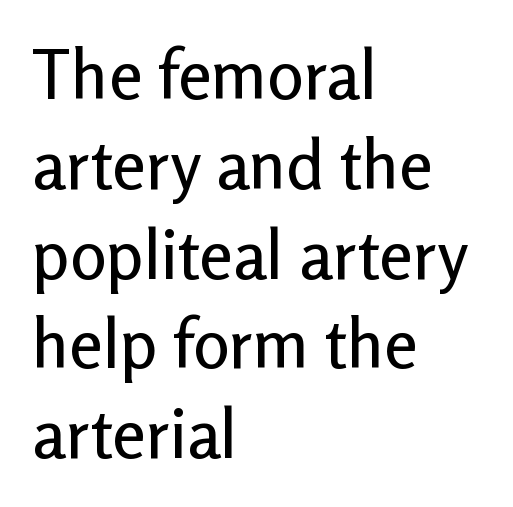
The image shows 68 px sans-serif type, upright; set left-aligned, normal line spacing (1.32x), normal letter spacing, not underlined; low stroke contrast and a medium x-height.
